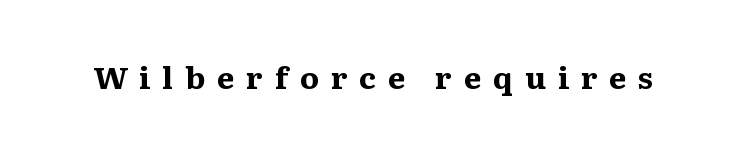
The image shows 31 px bold serif type, upright; set unusually wide letter spacing (+0.38 em), not underlined; medium stroke contrast and a medium x-height.
